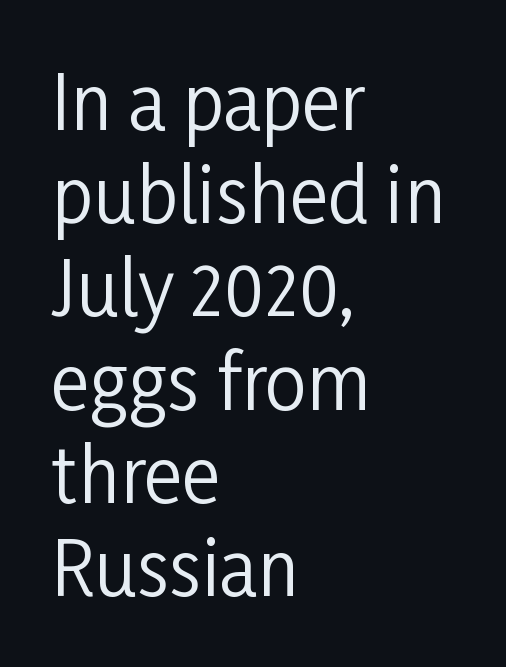
The image shows 74 px regular-weight, condensed sans-serif type, upright; set left-aligned, normal line spacing (1.26x), normal letter spacing, not underlined; low stroke contrast and a medium x-height.
